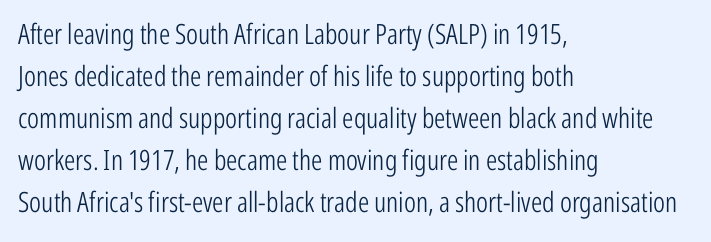
Q: Is the text bold? A: No.
Q: Is the text italic (slanted)? A: No, it is upright.
Q: Is the typeface a serif or a sans-serif typeface? A: Sans-serif.
Q: Is the text underlined? A: No.
Q: How is the paragraph aligned? A: Left-aligned.
Q: Is the spacing between letters normal or unusually wide? A: Normal.
Q: Is the spacing between lines tight, normal or loose? A: Normal.
Q: Width (condensed, normal, or wide)? A: Condensed.
Q: Stroke contrast? A: Low.
Q: x-height? A: Medium.
Q: Monospaced? A: No.
